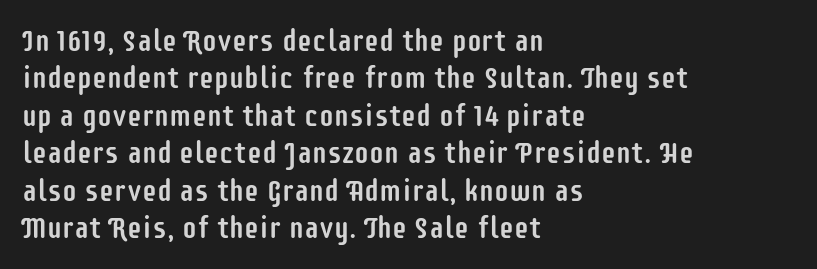
The image shows 30 px condensed sans-serif type, upright; set left-aligned, normal line spacing (1.25x), normal letter spacing, not underlined; low stroke contrast and a large x-height.
